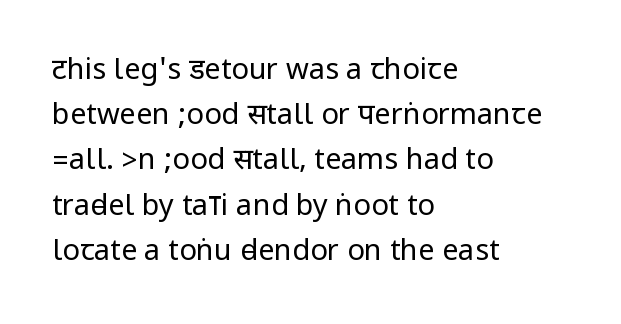
Quick note: not italic, upright. Nothing sits at the stroke ends, so this counts as sans-serif. Check under the words: just untouched page. Default kerning and tracking; the words read as compact shapes. A light-to-regular cut is what we see here. The block of text has a typical density, with ordinary space between rows.
